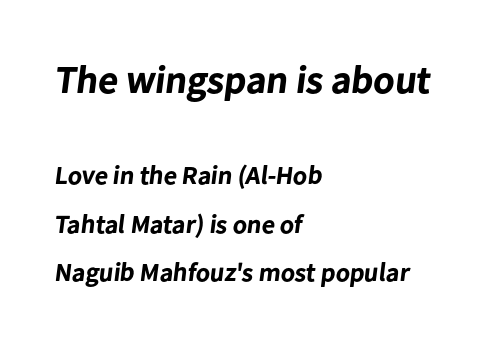
{"serif": "no", "bold": "yes", "weight": "bold", "width": "normal", "stroke_contrast": "low", "x_height": "medium", "monospaced": "no", "underline": "no", "align": "left", "line_spacing_ratio": 1.87, "letter_spacing": "normal", "letter_spacing_em": 0.0, "larger_block": "first", "size_ratio": 1.5, "glyph_px": 39}
